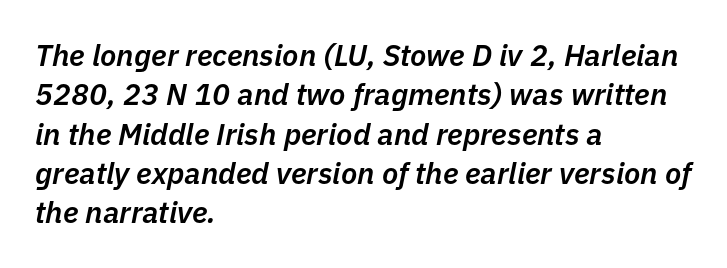
Q: Is the text bold? A: Semi-bold.
Q: Is the text italic (slanted)? A: Yes, it leans right by about 11 degrees.
Q: Is the text underlined? A: No.
Q: How is the paragraph aligned? A: Left-aligned.
Q: Is the spacing between letters normal or unusually wide? A: Normal.
Q: Is the spacing between lines tight, normal or loose? A: Normal.
Q: Width (condensed, normal, or wide)? A: Normal.
Q: Stroke contrast? A: Low.
Q: x-height? A: Medium.
Q: Monospaced? A: No.
